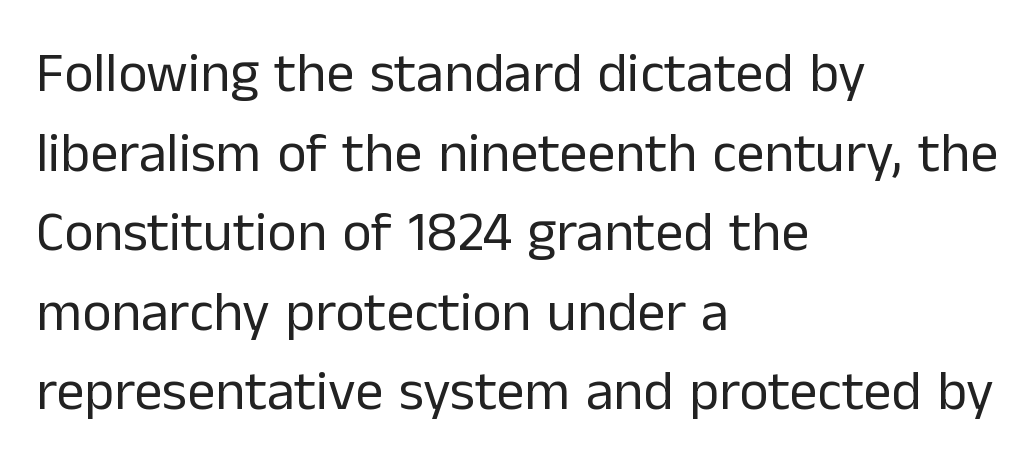
Q: Is the text bold? A: No.
Q: Is the text italic (slanted)? A: No, it is upright.
Q: Is the typeface a serif or a sans-serif typeface? A: Sans-serif.
Q: Is the text underlined? A: No.
Q: How is the paragraph aligned? A: Left-aligned.
Q: Is the spacing between letters normal or unusually wide? A: Normal.
Q: Is the spacing between lines tight, normal or loose? A: Normal.
Q: Width (condensed, normal, or wide)? A: Normal.
Q: Stroke contrast? A: Low.
Q: x-height? A: Medium.
Q: Monospaced? A: No.
